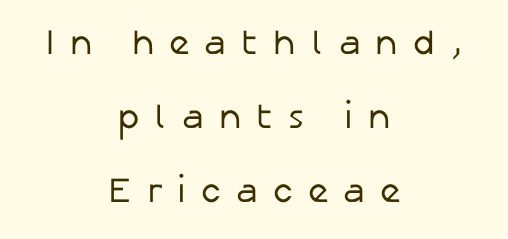
The image shows 35 px regular-weight sans-serif type, upright; set centered, loose line spacing (2.11x), unusually wide letter spacing (+0.43 em), not underlined; low stroke contrast and a medium x-height.
